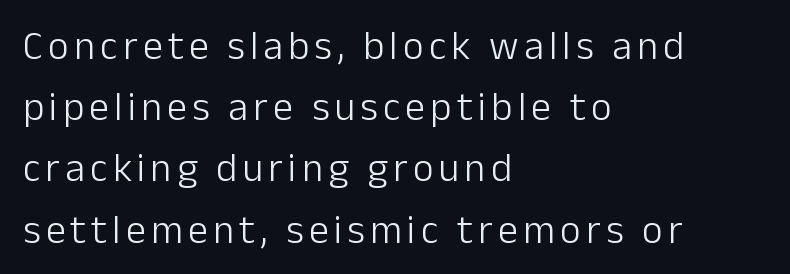
No extra ink here — the face is not bold. A student would call this left alignment; a typographer would say flush left, rag right. Varying glyph widths throughout — classic text-font behaviour. Serifs: no, the terminals of the letterforms are clean. Honestly, there is no underline to notice here at all.
